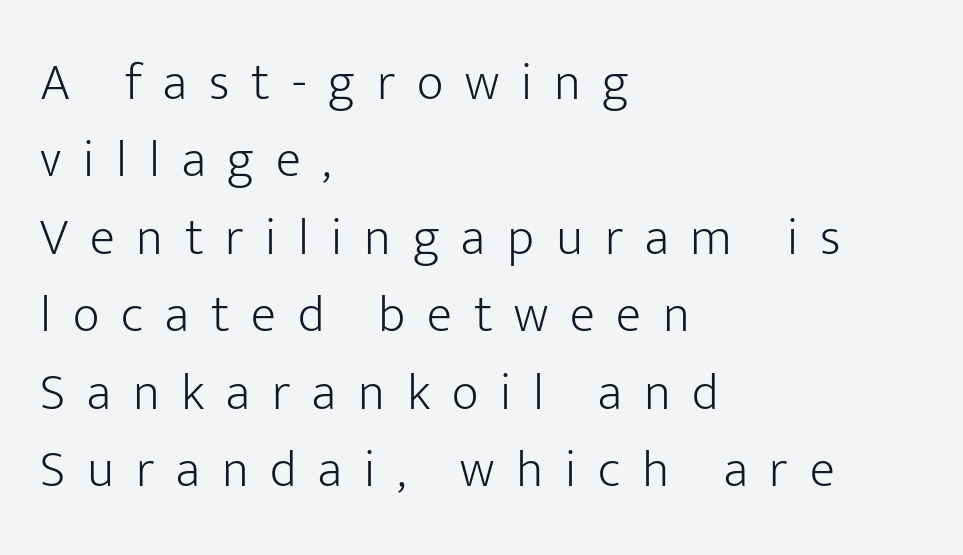
The image shows 52 px light sans-serif type, upright; set left-aligned, normal line spacing (1.49x), unusually wide letter spacing (+0.42 em), not underlined; low stroke contrast and a medium x-height.
